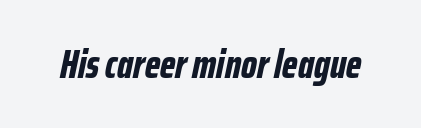
Q: Is the text bold? A: Yes.
Q: Is the text italic (slanted)? A: Yes, it leans right by about 12 degrees.
Q: Is the text underlined? A: No.
Q: Is the spacing between letters normal or unusually wide? A: Normal.
Q: Width (condensed, normal, or wide)? A: Condensed.
Q: Stroke contrast? A: Low.
Q: x-height? A: Medium.
Q: Monospaced? A: No.
